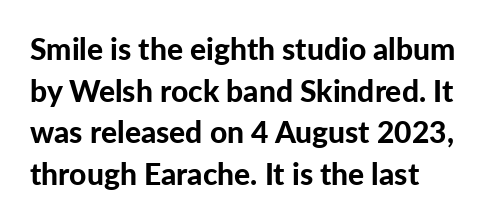
Just letters on the line, the space beneath them empty. Notice how descenders clear the ascenders below comfortably — that's standard leading. Nobody touched the tracking dial on this one. If you drew a line through each stem, it would be perfectly vertical. Serifs: no, the terminals of the letterforms are clean.
